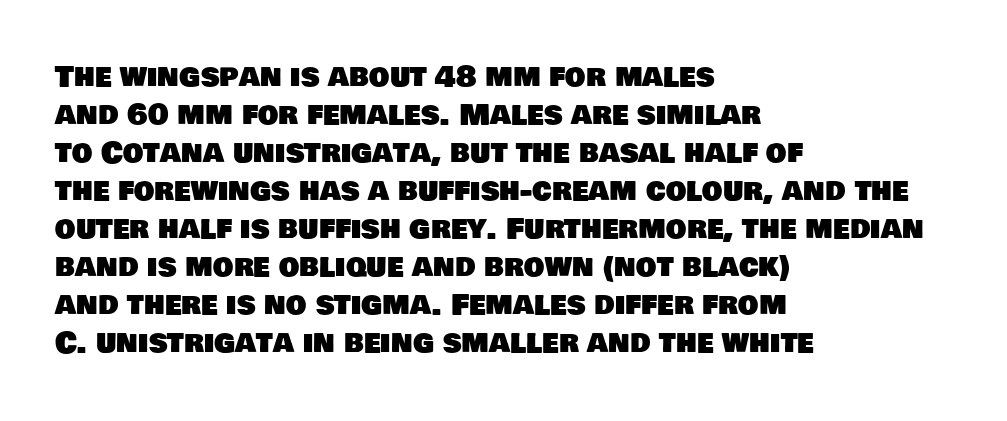
{"serif": "no", "width": "normal", "stroke_contrast": "low", "x_height": "large", "monospaced": "no", "underline": "no", "align": "left", "line_spacing": "normal", "line_spacing_ratio": 1.31, "letter_spacing": "normal", "letter_spacing_em": 0.0, "glyph_px": 29}
